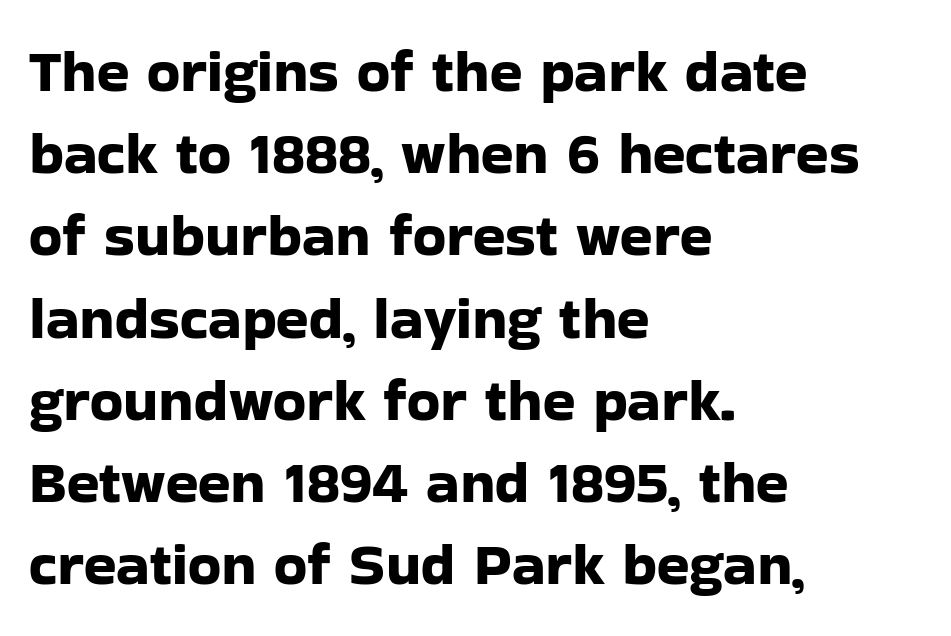
Q: Is the text italic (slanted)? A: No, it is upright.
Q: Is the typeface a serif or a sans-serif typeface? A: Sans-serif.
Q: Is the text underlined? A: No.
Q: How is the paragraph aligned? A: Left-aligned.
Q: Is the spacing between letters normal or unusually wide? A: Normal.
Q: Is the spacing between lines tight, normal or loose? A: Normal.
Q: Width (condensed, normal, or wide)? A: Normal.
Q: Stroke contrast? A: Low.
Q: x-height? A: Medium.
Q: Monospaced? A: No.
